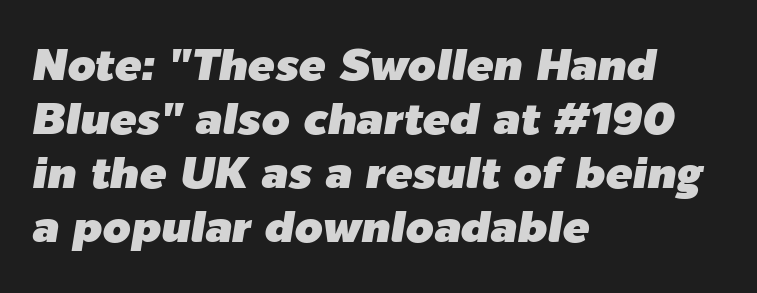
Posture: slanted. Each line starts at the same left margin while the right side varies. Spacing verdict: proportional, widths tailored to each character. Spacing between characters is what you'd get straight out of the box. Just letters on the line, the space beneath them empty.
